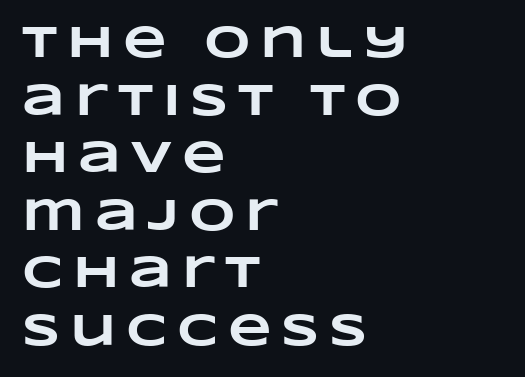
The image shows 45 px heavy, wide type; set left-aligned, normal line spacing (1.28x), unusually wide letter spacing (+0.22 em), not underlined; low stroke contrast and a large x-height.
